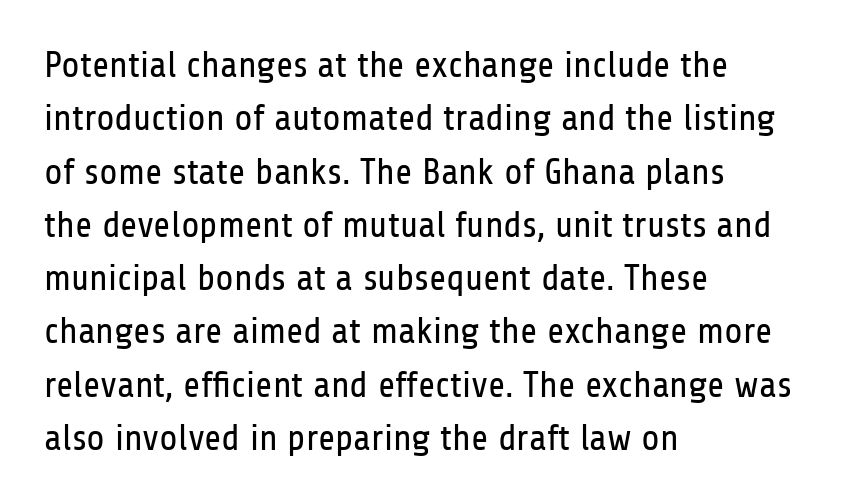
Q: Is the text bold? A: No.
Q: Is the text italic (slanted)? A: No, it is upright.
Q: Is the typeface a serif or a sans-serif typeface? A: Sans-serif.
Q: Is the text underlined? A: No.
Q: How is the paragraph aligned? A: Left-aligned.
Q: Is the spacing between letters normal or unusually wide? A: Normal.
Q: Is the spacing between lines tight, normal or loose? A: Normal.
Q: Width (condensed, normal, or wide)? A: Condensed.
Q: Stroke contrast? A: Low.
Q: x-height? A: Medium.
Q: Monospaced? A: No.
